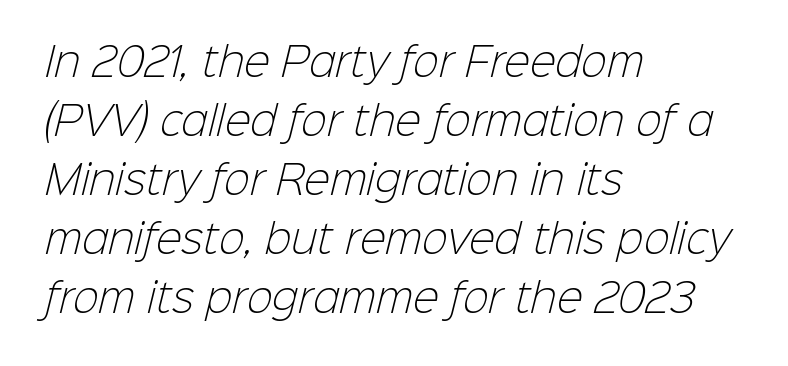
{"serif": "no", "bold": "no", "weight": "light", "width": "normal", "stroke_contrast": "low", "x_height": "medium", "monospaced": "no", "underline": "no", "align": "left", "line_spacing": "normal", "line_spacing_ratio": 1.51, "letter_spacing": "normal", "letter_spacing_em": 0.0, "glyph_px": 39}
